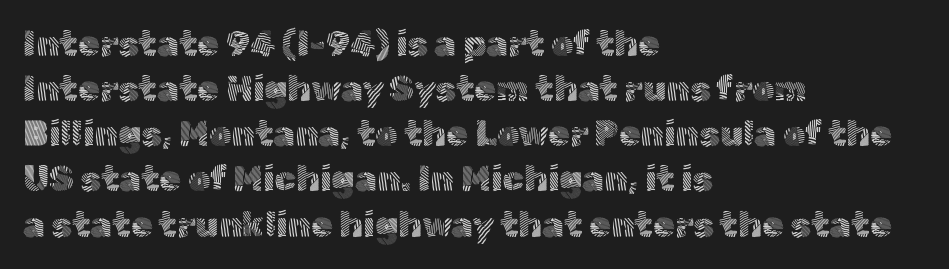
The image shows 35 px light sans-serif type, upright; set left-aligned, normal line spacing (1.29x), normal letter spacing, not underlined; a medium x-height.
